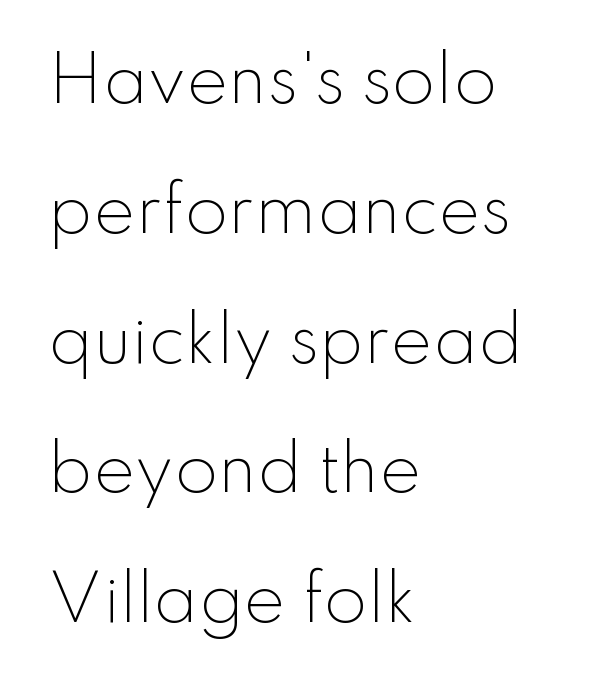
Q: Is the text bold? A: No.
Q: Is the text italic (slanted)? A: No, it is upright.
Q: Is the typeface a serif or a sans-serif typeface? A: Sans-serif.
Q: Is the text underlined? A: No.
Q: How is the paragraph aligned? A: Left-aligned.
Q: Is the spacing between letters normal or unusually wide? A: Normal.
Q: Is the spacing between lines tight, normal or loose? A: Loose.
Q: Width (condensed, normal, or wide)? A: Normal.
Q: Stroke contrast? A: Low.
Q: x-height? A: Small.
Q: Monospaced? A: No.
